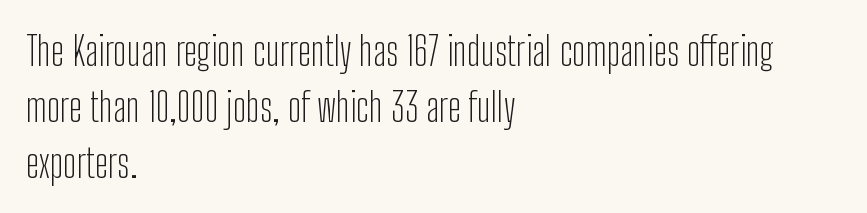
Each new line begins a customary step beneath the previous one. Alignment: flush left. The weight tops out at a normal text grade. In terms of posture, this sample is upright. Font category for this specimen: sans-serif.
